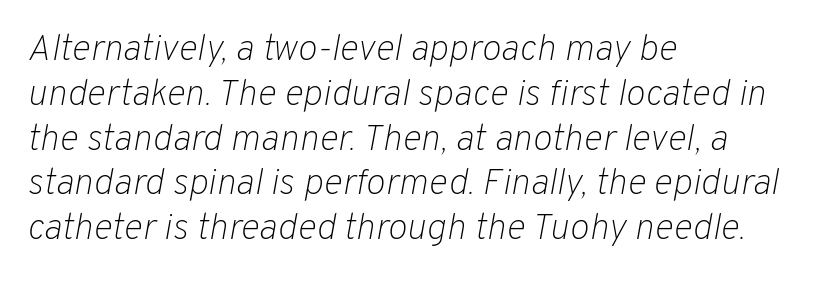
The image shows 37 px light type, italic (leaning right); set left-aligned, line spacing 1.21x, normal letter spacing, not underlined; low stroke contrast and a medium x-height.
